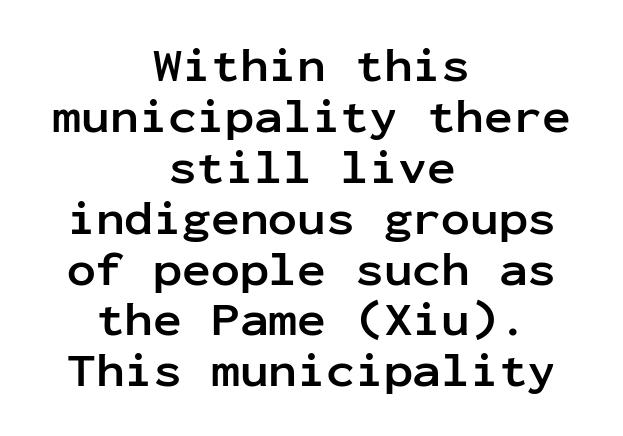
The image shows 48 px semibold sans-serif type, upright, monospaced; set centered, tight line spacing (1.06x), normal letter spacing, not underlined; low stroke contrast and a medium x-height.
